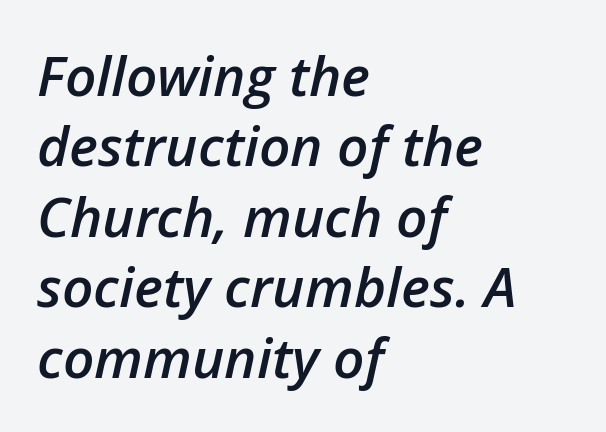
Q: Is the text bold? A: Semi-bold.
Q: Is the text italic (slanted)? A: Yes, it leans right by about 12 degrees.
Q: Is the text underlined? A: No.
Q: How is the paragraph aligned? A: Left-aligned.
Q: Is the spacing between letters normal or unusually wide? A: Normal.
Q: Is the spacing between lines tight, normal or loose? A: Normal.
Q: Width (condensed, normal, or wide)? A: Normal.
Q: Stroke contrast? A: Low.
Q: x-height? A: Medium.
Q: Monospaced? A: No.
